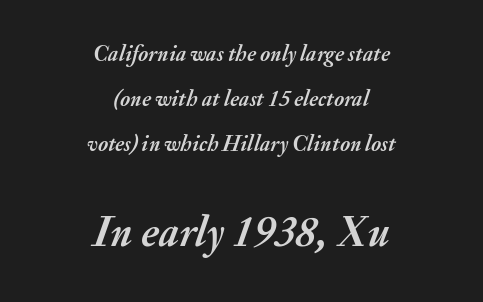
{"italic": "yes", "lean": "right", "slant_degrees": 20, "bold": "yes", "weight": "semibold", "width": "normal", "stroke_contrast": "medium", "x_height": "small", "monospaced": "no", "underline": "no", "align": "center", "line_spacing": "loose", "line_spacing_ratio": 2.04, "letter_spacing": "normal", "letter_spacing_em": 0.0, "larger_block": "second", "size_ratio": 1.95, "glyph_px": 43}
